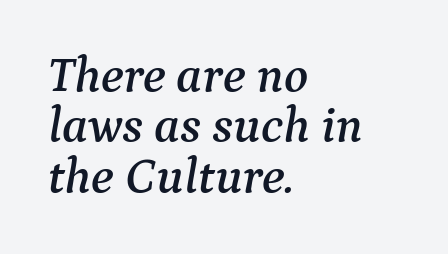
How would I describe the line gaps? Narrow and economical. Small tapered or slab feet sit at the stroke ends, so this counts as serif. No word sits above an underline. Is this a fixed-width face? No — the glyphs have proportional, varying widths. Spacing between characters is what you'd get straight out of the box. Does the lettering tilt? It does — this is italic.
